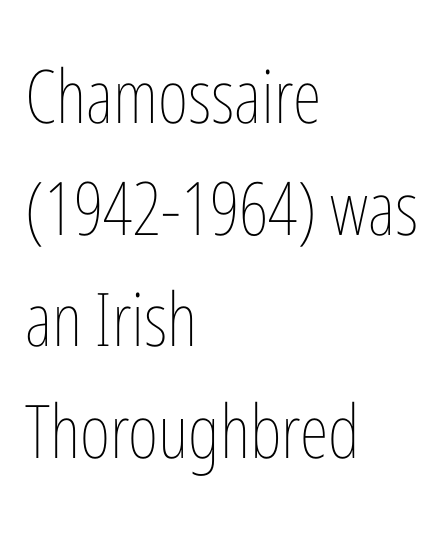
Q: Is the text bold? A: No.
Q: Is the text italic (slanted)? A: No, it is upright.
Q: Is the text underlined? A: No.
Q: How is the paragraph aligned? A: Left-aligned.
Q: Is the spacing between letters normal or unusually wide? A: Normal.
Q: Is the spacing between lines tight, normal or loose? A: Normal.
Q: Width (condensed, normal, or wide)? A: Condensed.
Q: Stroke contrast? A: Low.
Q: x-height? A: Medium.
Q: Monospaced? A: No.
